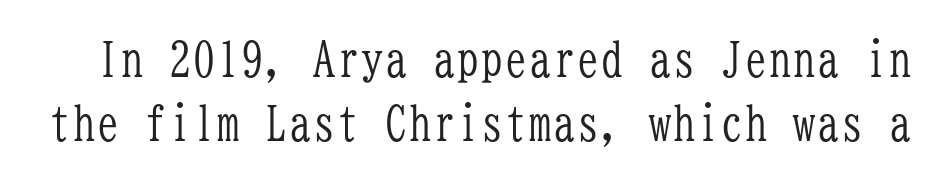
{"serif": "yes", "italic": "no", "bold": "no", "weight": "light", "width": "condensed", "stroke_contrast": "low", "x_height": "medium", "monospaced": "yes", "underline": "no", "line_spacing": "normal", "line_spacing_ratio": 1.34, "letter_spacing": "normal", "letter_spacing_em": 0.0, "glyph_px": 48}
